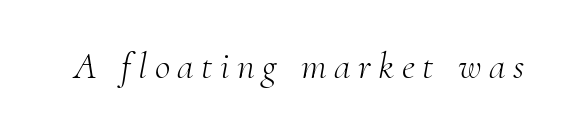
{"serif": "yes", "italic": "yes", "lean": "right", "slant_degrees": 10, "bold": "no", "weight": "light", "width": "normal", "stroke_contrast": "medium", "x_height": "small", "monospaced": "no", "underline": "no", "letter_spacing": "wide", "letter_spacing_em": 0.2, "glyph_px": 38}
